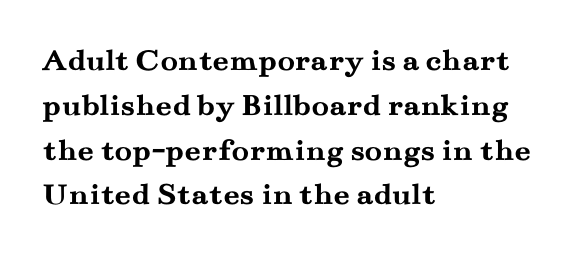
{"serif": "yes", "italic": "no", "bold": "yes", "weight": "semibold", "width": "wide", "stroke_contrast": "medium", "x_height": "small", "monospaced": "no", "underline": "no", "align": "left", "line_spacing": "normal", "line_spacing_ratio": 1.4, "letter_spacing": "normal", "letter_spacing_em": 0.0, "glyph_px": 32}
